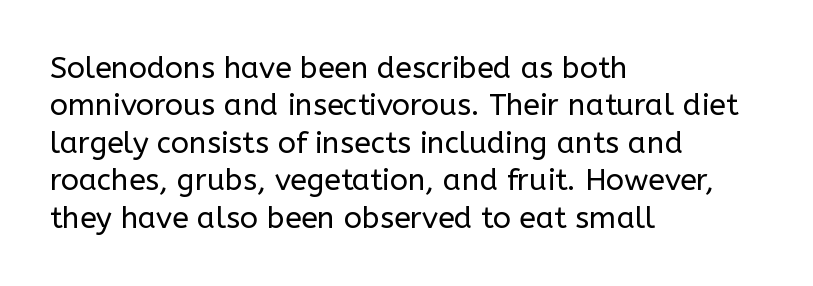
The image shows 30 px regular-weight sans-serif type, upright; set left-aligned, normal line spacing (1.25x), normal letter spacing, not underlined; low stroke contrast and a medium x-height.
